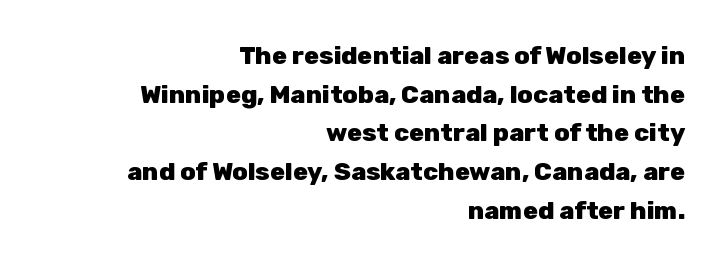
The image shows 25 px bold type, upright; set right-aligned, normal line spacing (1.55x), normal letter spacing, not underlined.
